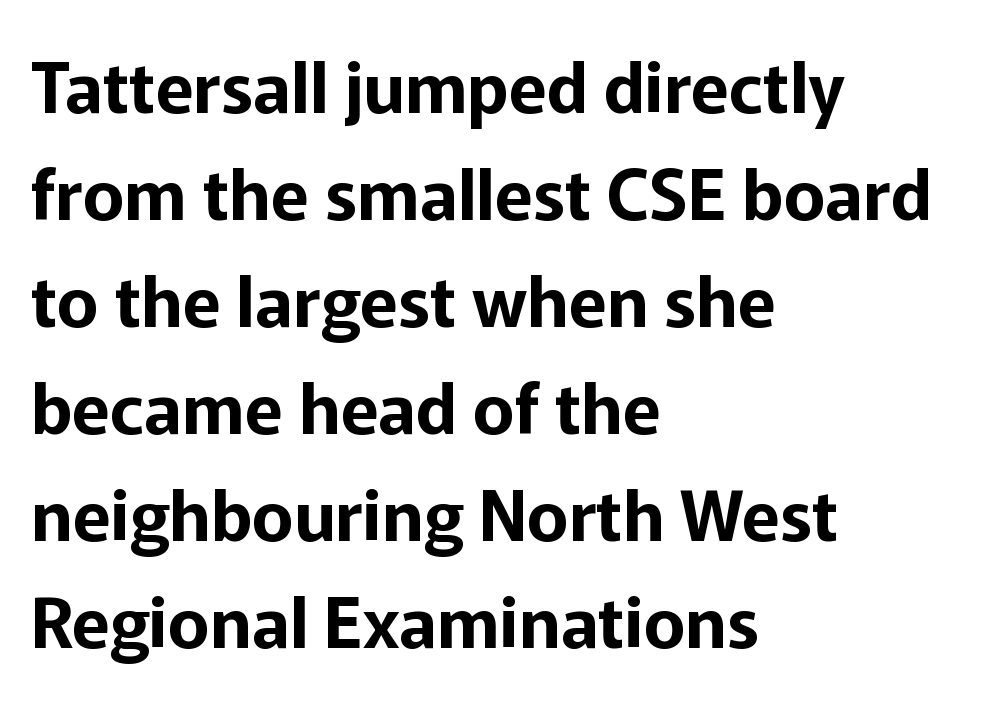
Q: Is the text italic (slanted)? A: No, it is upright.
Q: Is the typeface a serif or a sans-serif typeface? A: Sans-serif.
Q: Is the text underlined? A: No.
Q: How is the paragraph aligned? A: Left-aligned.
Q: Is the spacing between letters normal or unusually wide? A: Normal.
Q: Is the spacing between lines tight, normal or loose? A: Normal.
Q: Width (condensed, normal, or wide)? A: Normal.
Q: Stroke contrast? A: Low.
Q: x-height? A: Medium.
Q: Monospaced? A: No.
